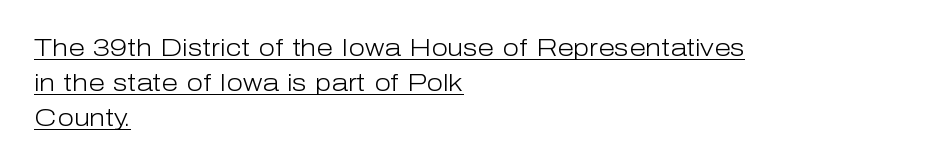
{"italic": "no", "bold": "no", "underline": "yes", "align": "left", "line_spacing": "normal", "line_spacing_ratio": 1.45, "letter_spacing": "normal", "letter_spacing_em": 0.0, "glyph_px": 24}
